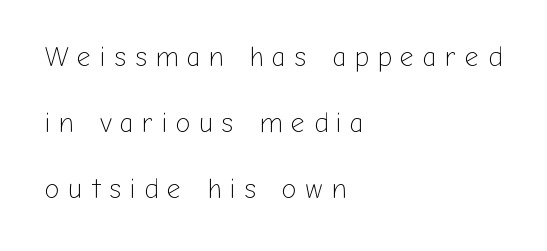
The image shows 27 px text type, upright; set left-aligned, loose line spacing (2.45x), unusually wide letter spacing (+0.33 em), not underlined.
